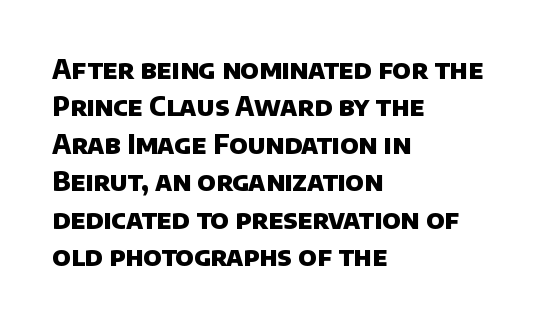
A dark, heavy texture on the line: the type is bold. Rows of type keep a routine distance in the vertical direction. Between one letter and the next there's only the usual sliver of space. Words float on clear page, feet unadorned. A student would call this left alignment; a typographer would say flush left, rag right.
